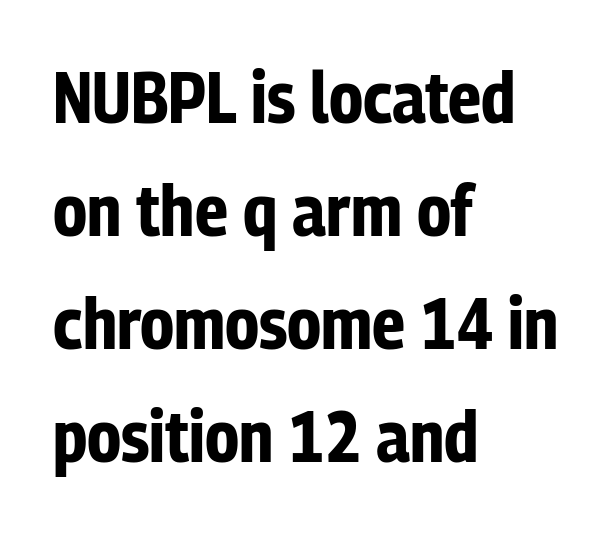
{"serif": "no", "italic": "no", "bold": "yes", "weight": "bold", "width": "condensed", "stroke_contrast": "low", "x_height": "medium", "monospaced": "no", "underline": "no", "align": "left", "line_spacing": "normal", "line_spacing_ratio": 1.57, "letter_spacing": "normal", "letter_spacing_em": 0.0, "glyph_px": 72}
